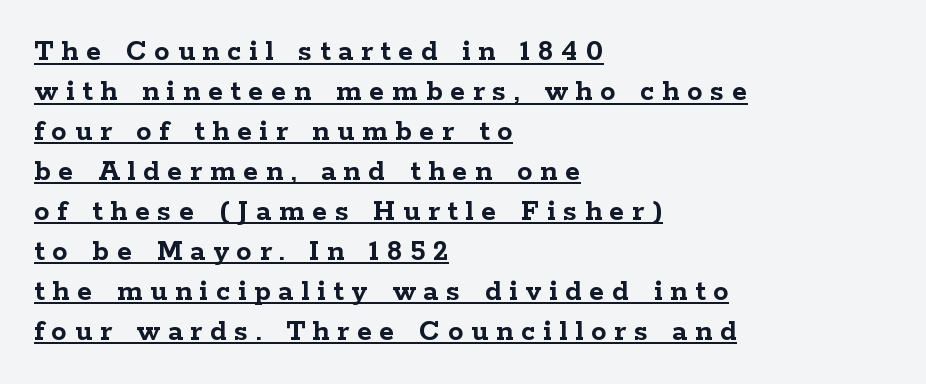
Vertical spacing — default. The axis of the letterforms is exactly vertical. This is underlined copy, the kind a proofreader might mark for attention. Stroke terminals: seriffed. The strokes are fattened all the way to bold. Here the glyphs are tracked loosely, breaking word shapes into spaced letters.
